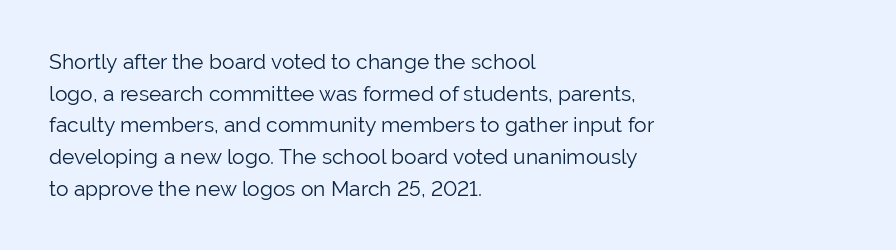
Style check: upright. Leftover space on each line is placed entirely after the last word. The rows are spaced the way most documents space them. The font is comparable to plain body text, perhaps lighter. Honestly, there is no underline to notice here at all. Nobody touched the tracking dial on this one.
